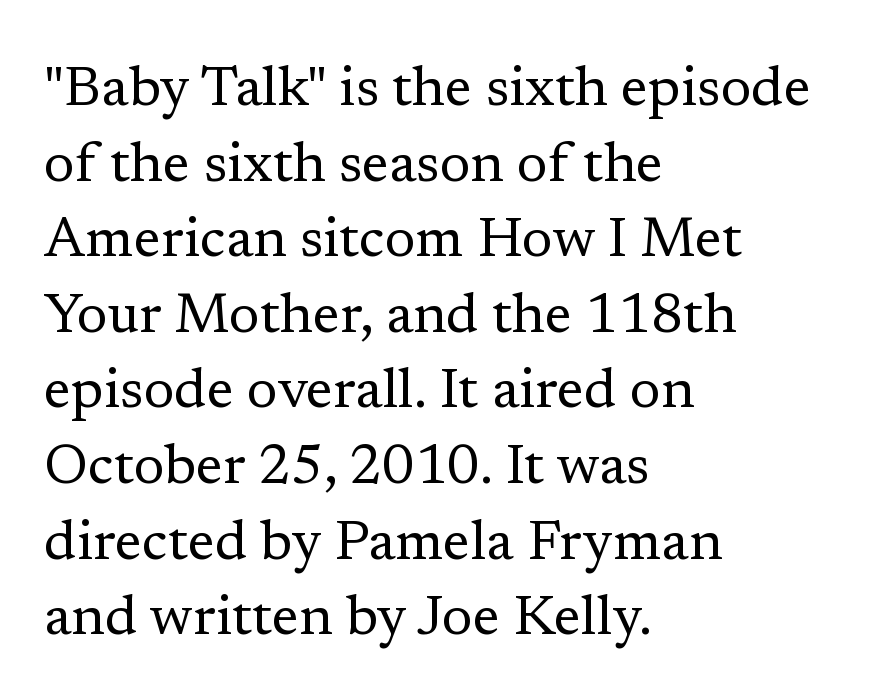
Q: Is the text bold? A: No.
Q: Is the text italic (slanted)? A: No, it is upright.
Q: Is the typeface a serif or a sans-serif typeface? A: Serif.
Q: Is the text underlined? A: No.
Q: How is the paragraph aligned? A: Left-aligned.
Q: Is the spacing between letters normal or unusually wide? A: Normal.
Q: Is the spacing between lines tight, normal or loose? A: Normal.
Q: Width (condensed, normal, or wide)? A: Normal.
Q: Stroke contrast? A: Low.
Q: x-height? A: Medium.
Q: Monospaced? A: No.
